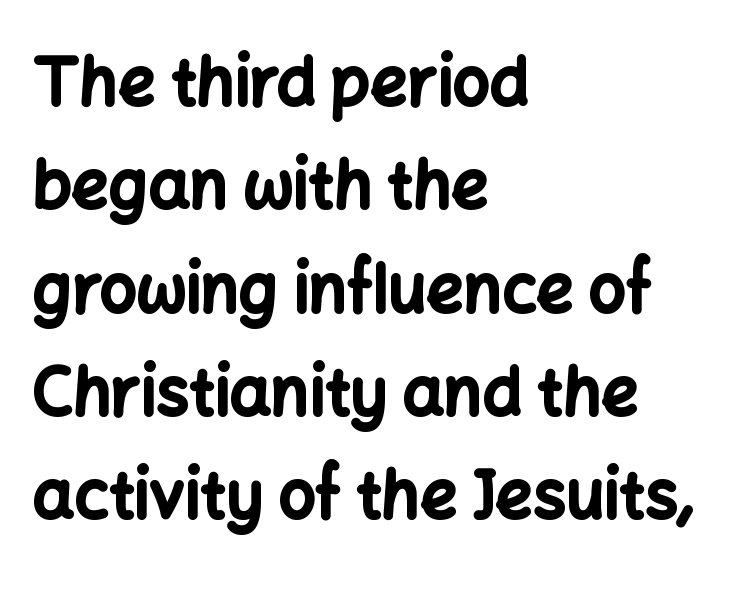
The image shows 65 px bold sans-serif type, upright; set left-aligned, normal line spacing (1.59x), normal letter spacing, not underlined; low stroke contrast and a medium x-height.
